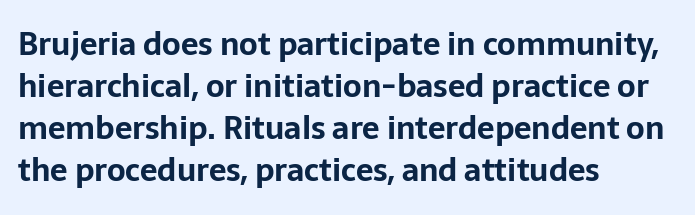
{"serif": "no", "italic": "no", "bold": "yes", "weight": "bold", "width": "normal", "stroke_contrast": "low", "x_height": "medium", "monospaced": "no", "underline": "no", "align": "left", "line_spacing": "normal", "line_spacing_ratio": 1.36, "letter_spacing": "normal", "letter_spacing_em": 0.0, "glyph_px": 31}
